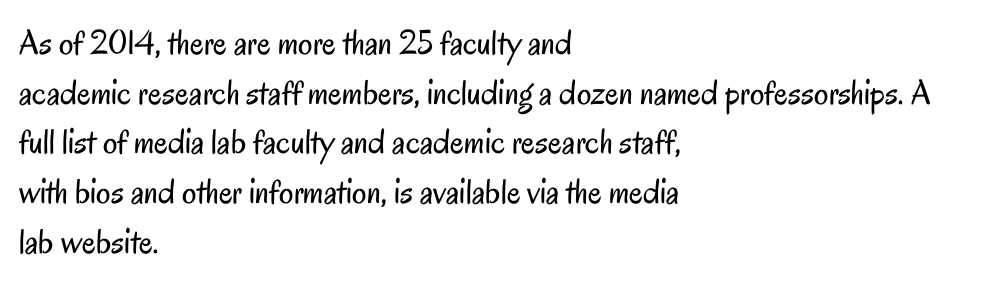
The image shows 36 px regular-weight, condensed sans-serif type, upright; set left-aligned, normal line spacing (1.38x), normal letter spacing, not underlined; low stroke contrast and a small x-height.
